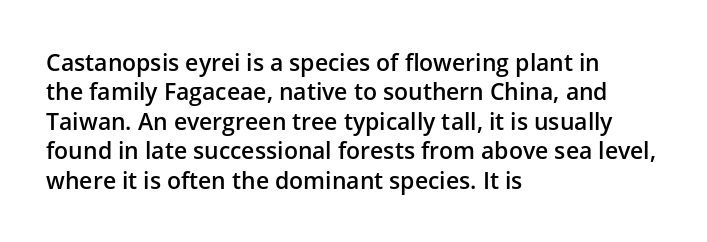
{"italic": "no", "bold": "semi", "underline": "no", "align": "left", "line_spacing": "normal", "line_spacing_ratio": 1.28, "letter_spacing": "normal", "letter_spacing_em": 0.0, "glyph_px": 23}
